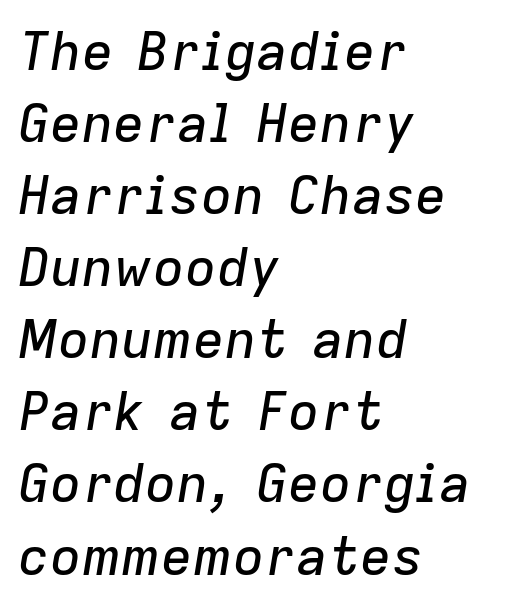
Q: Is the text italic (slanted)? A: Yes, it leans right by about 9 degrees.
Q: Is the text underlined? A: No.
Q: How is the paragraph aligned? A: Left-aligned.
Q: Is the spacing between letters normal or unusually wide? A: Normal.
Q: Is the spacing between lines tight, normal or loose? A: Normal.
Q: Width (condensed, normal, or wide)? A: Normal.
Q: Stroke contrast? A: Low.
Q: x-height? A: Medium.
Q: Monospaced? A: No.
